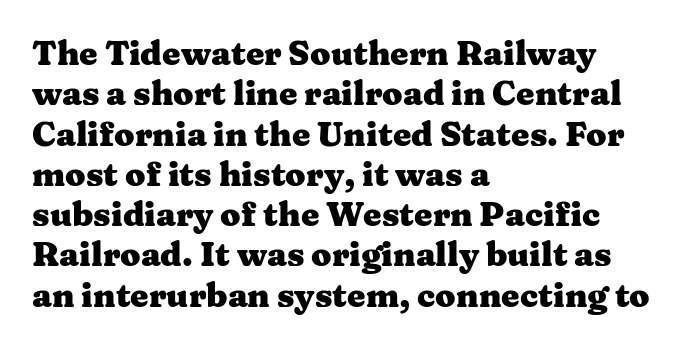
The image shows 33 px heavy, wide serif type, upright; set left-aligned, line spacing 1.22x, normal letter spacing, not underlined; medium stroke contrast and a medium x-height.
